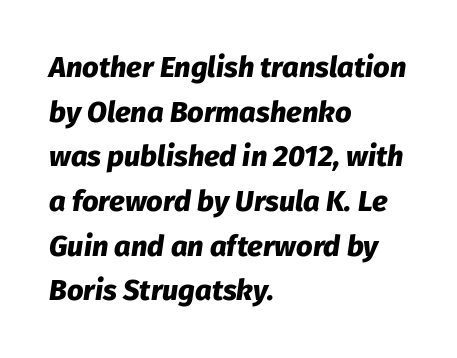
{"italic": "yes", "lean": "right", "slant_degrees": 8, "bold": "yes", "weight": "heavy", "width": "normal", "stroke_contrast": "low", "x_height": "medium", "monospaced": "no", "underline": "no", "align": "left", "line_spacing": "normal", "line_spacing_ratio": 1.54, "letter_spacing": "normal", "letter_spacing_em": 0.0, "glyph_px": 29}
